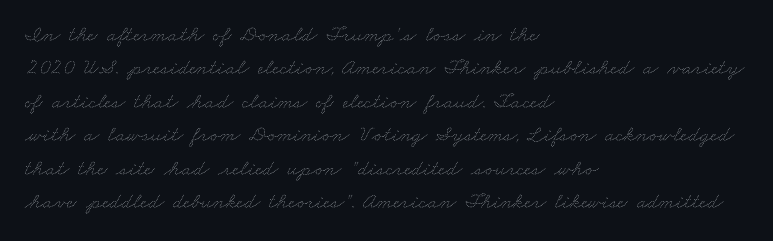
The rendering uses a moderate line-height, typical for paragraphs. Each row of text sits above clean, open space. Stroke mass is kept to a normal reading level or below. One-word summary of the alignment: left. Default kerning and tracking; the words read as compact shapes.
